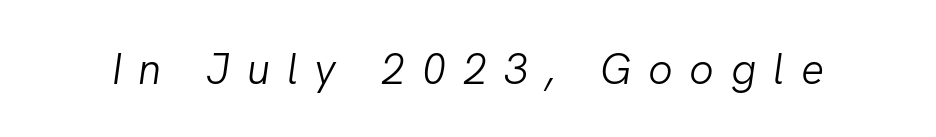
Yep, that's italic — everything's leaning. Heaviness? Minimal to ordinary, like unemphasized prose. No word sits above an underline. Look at the tracking — it's clearly loosened, letters drifting apart. The face used here is proportionally spaced, like ordinary book or web type.
